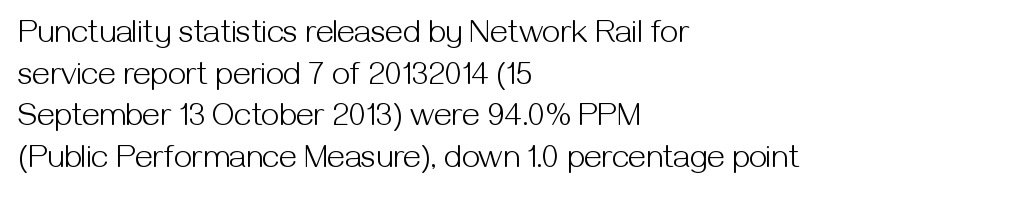
Q: Is the text bold? A: No.
Q: Is the text italic (slanted)? A: No, it is upright.
Q: Is the typeface a serif or a sans-serif typeface? A: Sans-serif.
Q: Is the text underlined? A: No.
Q: How is the paragraph aligned? A: Left-aligned.
Q: Is the spacing between letters normal or unusually wide? A: Normal.
Q: Is the spacing between lines tight, normal or loose? A: Normal.
Q: Width (condensed, normal, or wide)? A: Normal.
Q: Stroke contrast? A: Medium.
Q: x-height? A: Medium.
Q: Monospaced? A: No.
